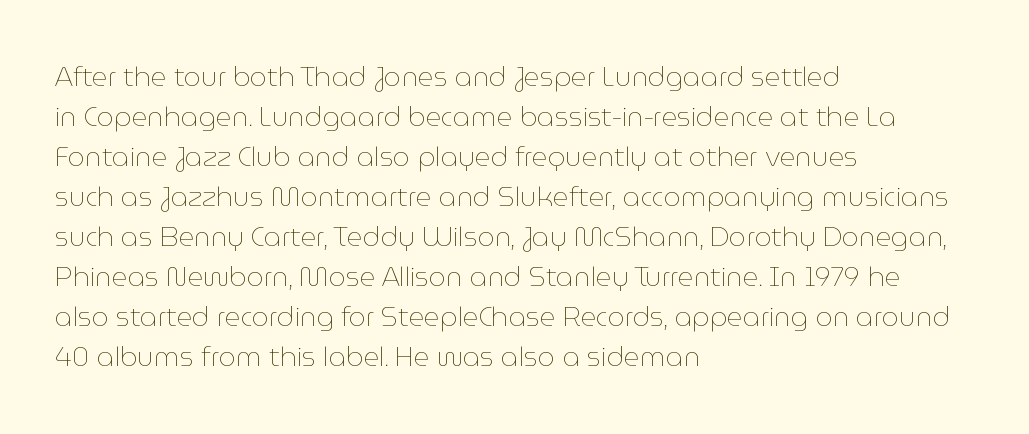
The image shows 27 px text type, upright; set left-aligned, normal line spacing (1.48x), normal letter spacing, not underlined.
